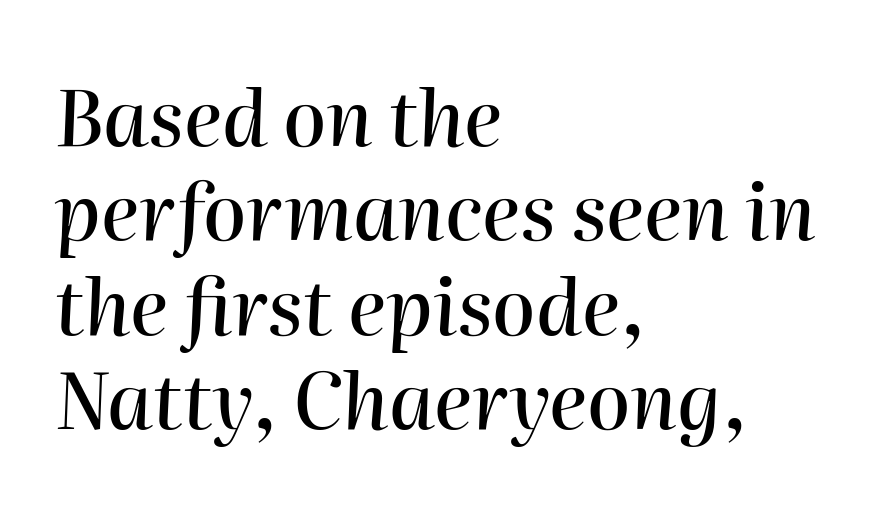
The gap between lines stays unmarked. Caption: multi-line text, flush left, ragged right. The text carries the slant typical of an italic or oblique font. The passage shown has conventional tracking throughout. You could not count columns in this text — the font is proportionally spaced.
